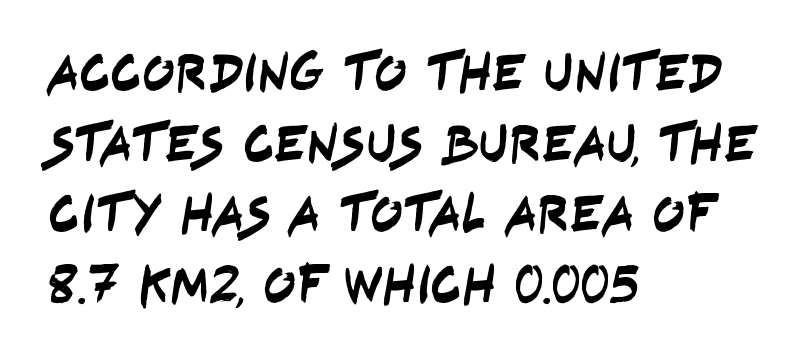
Q: Is the typeface a serif or a sans-serif typeface? A: Sans-serif.
Q: Is the text underlined? A: No.
Q: How is the paragraph aligned? A: Left-aligned.
Q: Is the spacing between letters normal or unusually wide? A: Normal.
Q: Is the spacing between lines tight, normal or loose? A: Normal.
Q: Width (condensed, normal, or wide)? A: Condensed.
Q: Stroke contrast? A: Low.
Q: x-height? A: Large.
Q: Monospaced? A: No.
